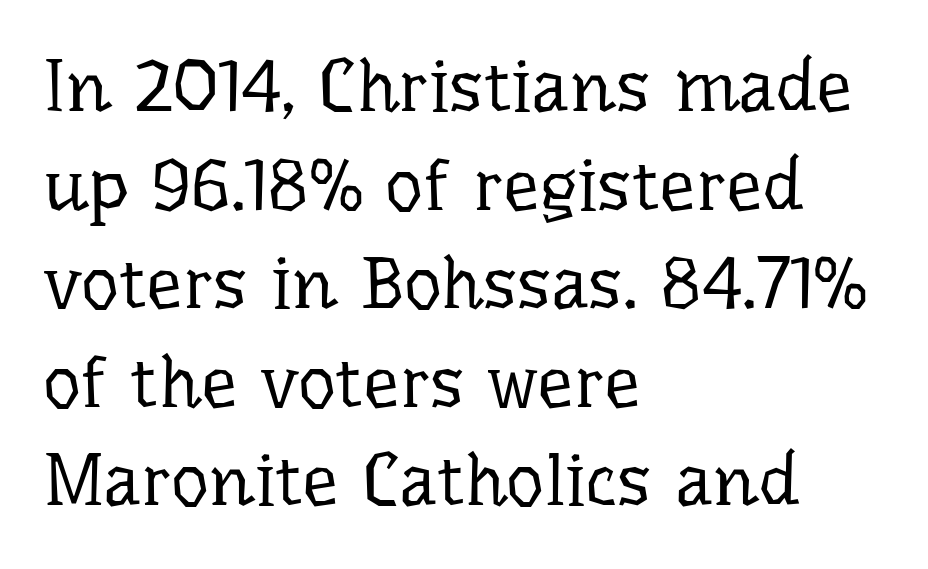
The image shows 73 px regular-weight serif type, upright; set left-aligned, normal line spacing (1.35x), normal letter spacing, not underlined; low stroke contrast and a medium x-height.
